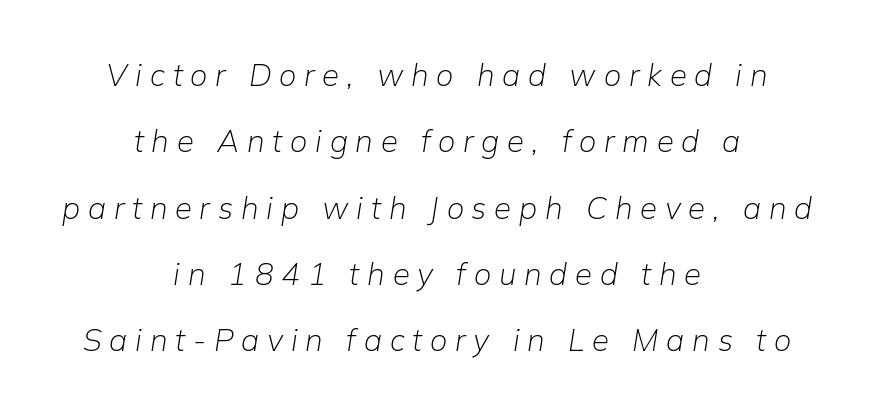
Q: Is the text bold? A: No.
Q: Is the text italic (slanted)? A: Yes, it leans right by about 9 degrees.
Q: Is the text underlined? A: No.
Q: How is the paragraph aligned? A: Centered.
Q: Is the spacing between letters normal or unusually wide? A: Unusually wide.
Q: Is the spacing between lines tight, normal or loose? A: Loose.
Q: Width (condensed, normal, or wide)? A: Normal.
Q: Stroke contrast? A: Low.
Q: x-height? A: Medium.
Q: Monospaced? A: No.
